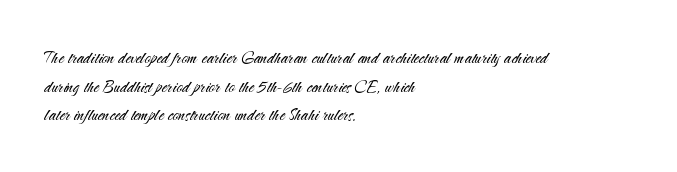
Q: Is the text bold? A: No.
Q: Is the text italic (slanted)? A: Yes.
Q: Is the text underlined? A: No.
Q: How is the paragraph aligned? A: Left-aligned.
Q: Is the spacing between letters normal or unusually wide? A: Normal.
Q: Is the spacing between lines tight, normal or loose? A: Normal.
